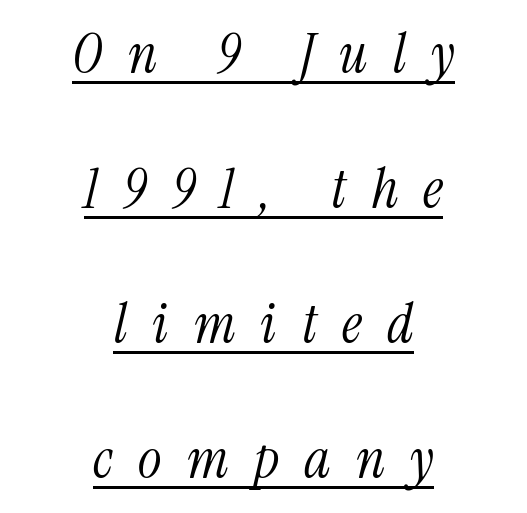
Q: Is the text bold? A: No.
Q: Is the text italic (slanted)? A: Yes, it leans right by about 13 degrees.
Q: Is the typeface a serif or a sans-serif typeface? A: Serif.
Q: Is the text underlined? A: Yes.
Q: How is the paragraph aligned? A: Centered.
Q: Is the spacing between letters normal or unusually wide? A: Unusually wide.
Q: Is the spacing between lines tight, normal or loose? A: Loose.
Q: Width (condensed, normal, or wide)? A: Condensed.
Q: Stroke contrast? A: Medium.
Q: x-height? A: Medium.
Q: Monospaced? A: No.
